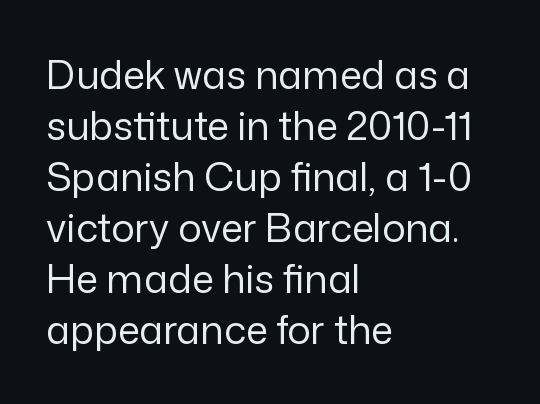
Q: Is the text bold? A: No.
Q: Is the text italic (slanted)? A: No, it is upright.
Q: Is the typeface a serif or a sans-serif typeface? A: Sans-serif.
Q: Is the text underlined? A: No.
Q: How is the paragraph aligned? A: Left-aligned.
Q: Is the spacing between letters normal or unusually wide? A: Normal.
Q: Is the spacing between lines tight, normal or loose? A: Normal.
Q: Width (condensed, normal, or wide)? A: Normal.
Q: Stroke contrast? A: Low.
Q: x-height? A: Medium.
Q: Monospaced? A: No.
